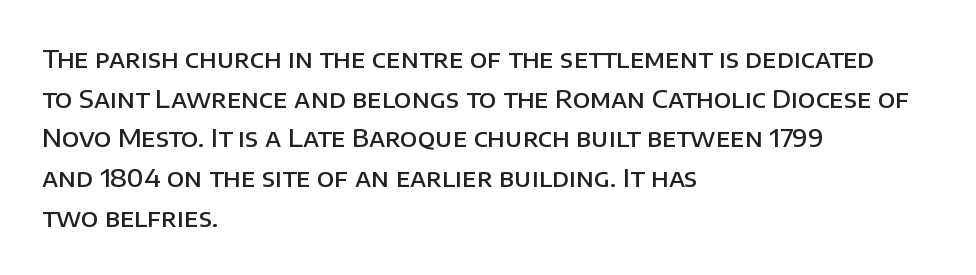
The image shows 25 px text type, upright; set left-aligned, normal line spacing (1.59x), normal letter spacing, not underlined.
